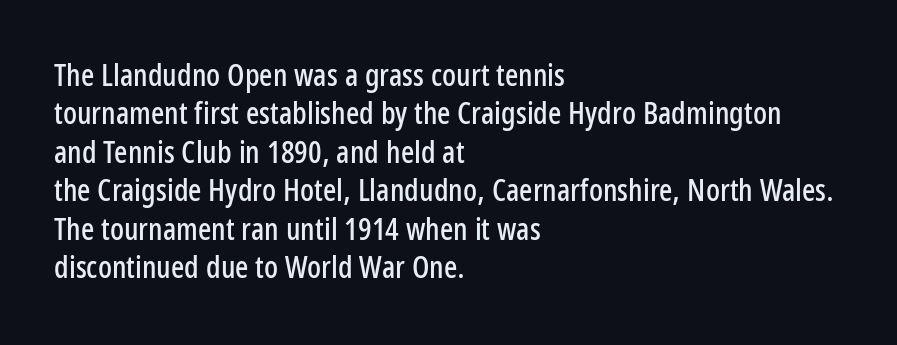
Q: Is the text italic (slanted)? A: No, it is upright.
Q: Is the typeface a serif or a sans-serif typeface? A: Sans-serif.
Q: Is the text underlined? A: No.
Q: How is the paragraph aligned? A: Left-aligned.
Q: Is the spacing between letters normal or unusually wide? A: Normal.
Q: Width (condensed, normal, or wide)? A: Condensed.
Q: Stroke contrast? A: Low.
Q: x-height? A: Medium.
Q: Monospaced? A: No.
